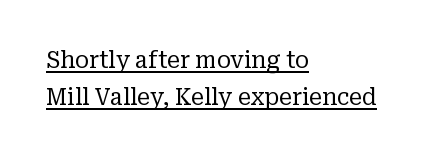
The image shows 23 px text type, upright; set left-aligned, normal line spacing (1.61x), normal letter spacing, underlined.
